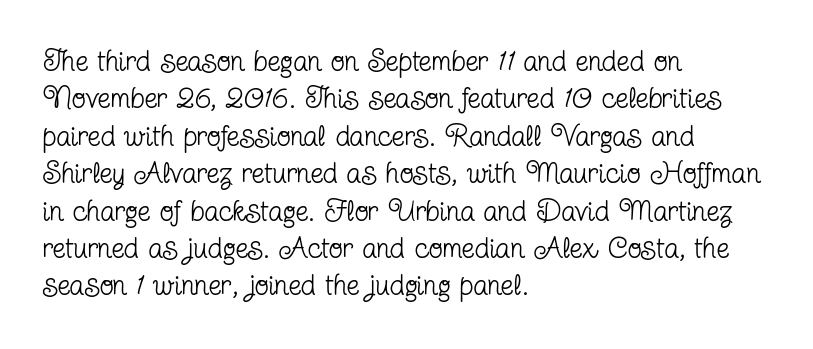
Q: Is the text bold? A: No.
Q: Is the text italic (slanted)? A: No, it is upright.
Q: Is the typeface a serif or a sans-serif typeface? A: Serif.
Q: Is the text underlined? A: No.
Q: How is the paragraph aligned? A: Left-aligned.
Q: Is the spacing between letters normal or unusually wide? A: Normal.
Q: Is the spacing between lines tight, normal or loose? A: Normal.
Q: Width (condensed, normal, or wide)? A: Condensed.
Q: Stroke contrast? A: Low.
Q: x-height? A: Medium.
Q: Monospaced? A: No.
